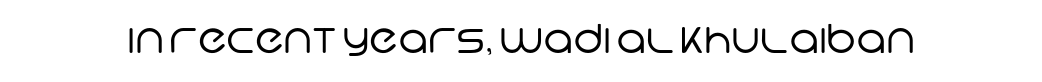
Q: Is the text bold? A: No.
Q: Is the typeface a serif or a sans-serif typeface? A: Sans-serif.
Q: Is the text underlined? A: No.
Q: Is the spacing between letters normal or unusually wide? A: Normal.
Q: Width (condensed, normal, or wide)? A: Normal.
Q: Stroke contrast? A: Low.
Q: x-height? A: Large.
Q: Monospaced? A: No.
